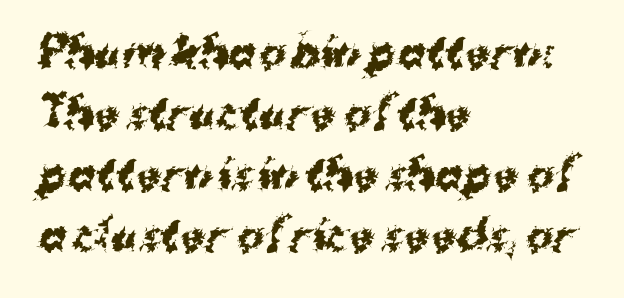
{"serif": "no", "bold": "yes", "weight": "bold", "width": "normal", "stroke_contrast": "medium", "x_height": "medium", "monospaced": "no", "underline": "no", "align": "left", "line_spacing": "normal", "line_spacing_ratio": 1.49, "letter_spacing": "normal", "letter_spacing_em": 0.0, "glyph_px": 41}
